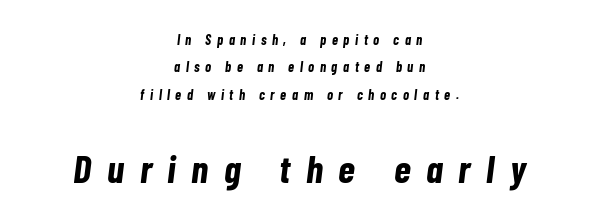
The image shows 39 px bold, condensed type, italic (leaning right); set centered, loose line spacing (1.95x), unusually wide letter spacing (+0.4 em), not underlined; the second (bottom) block is 2.79x larger; low stroke contrast and a medium x-height.
